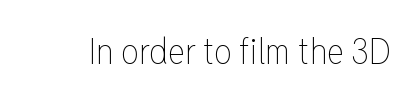
{"italic": "no", "bold": "no", "weight": "thin", "width": "condensed", "stroke_contrast": "low", "x_height": "medium", "monospaced": "no", "underline": "no", "letter_spacing": "normal", "letter_spacing_em": 0.0, "glyph_px": 36}
